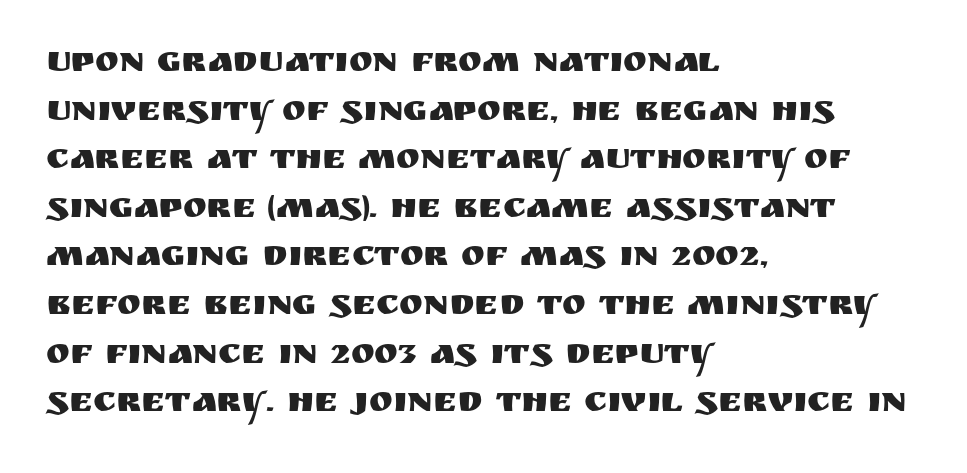
Baseline-to-baseline distance is the conventional proportion of letter height. No extra tracking has been applied to these lines. Character widths vary here, with narrow letters taking less room than wide ones. The strip under each line holds only bare page. The lettering stays uniformly vertical, giving the passage a roman look. Note: no serifs on the glyphs.
